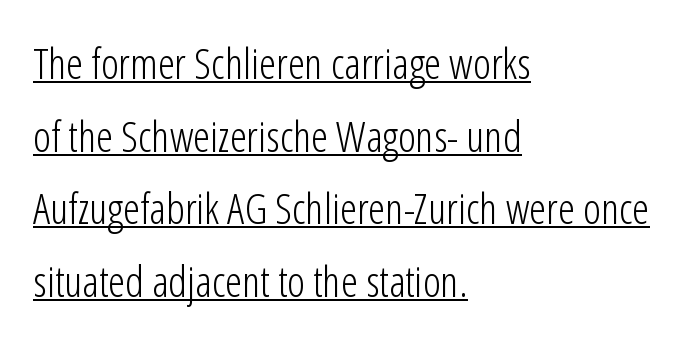
{"serif": "no", "italic": "no", "bold": "no", "weight": "light", "width": "condensed", "stroke_contrast": "low", "x_height": "medium", "monospaced": "no", "underline": "yes", "align": "left", "line_spacing": "normal", "line_spacing_ratio": 1.69, "letter_spacing": "normal", "letter_spacing_em": 0.0, "glyph_px": 43}
